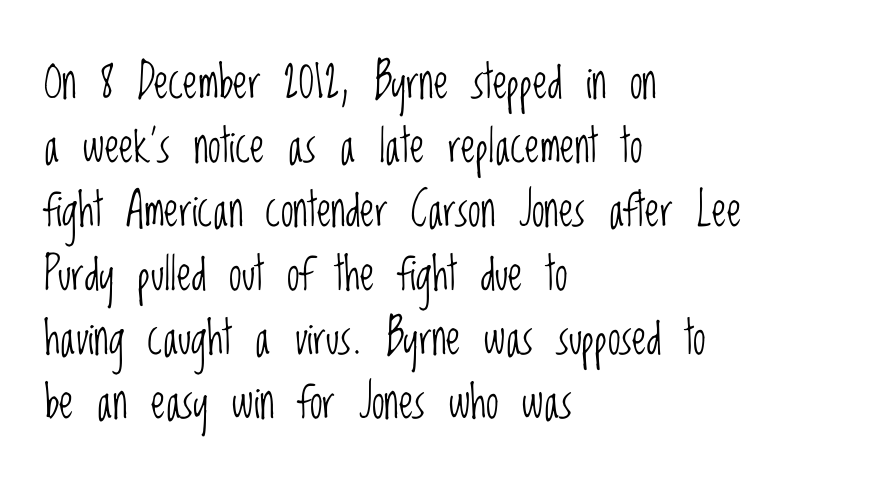
There is no visible air inserted between adjacent glyphs. The space directly below the letters is spotless. Horizontal bands of white between lines are of average thickness. Vertical strokes here are truly vertical.
